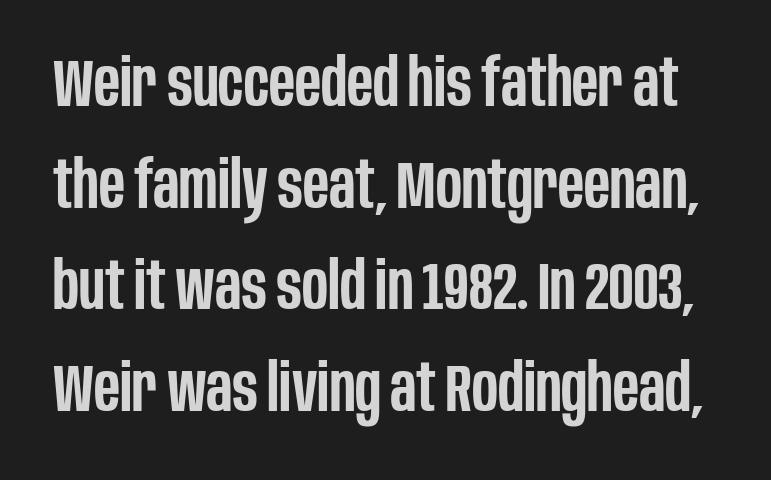
Posture: upright roman. You could call the tracking neutral — neither tight nor loose. Check where the strokes stop: nothing finishes them off — pure sans. Does the leading feel generous? No, just average.
